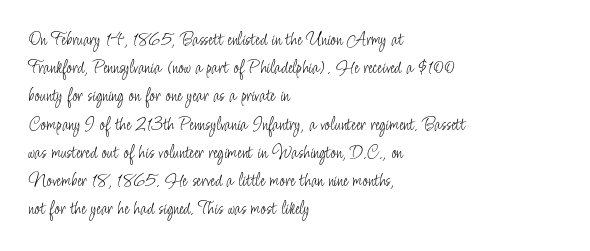
{"bold": "no", "underline": "no", "align": "left", "line_spacing": "normal", "line_spacing_ratio": 1.41, "letter_spacing": "normal", "letter_spacing_em": 0.0, "glyph_px": 20}
